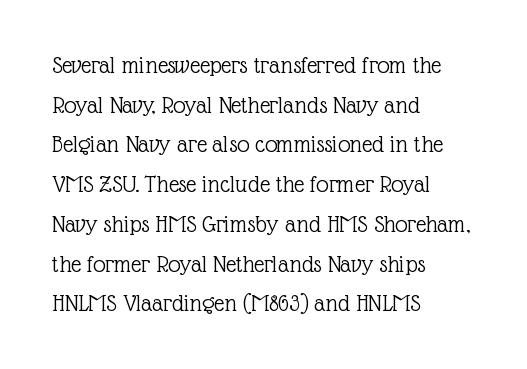
Q: Is the text bold? A: No.
Q: Is the text italic (slanted)? A: No, it is upright.
Q: Is the text underlined? A: No.
Q: How is the paragraph aligned? A: Left-aligned.
Q: Is the spacing between letters normal or unusually wide? A: Normal.
Q: Is the spacing between lines tight, normal or loose? A: Normal.
